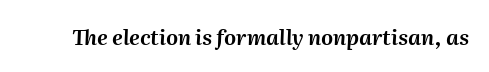
{"italic": "yes", "lean": "right", "slant_degrees": 2, "underline": "no", "letter_spacing": "normal", "letter_spacing_em": 0.0, "glyph_px": 21}
